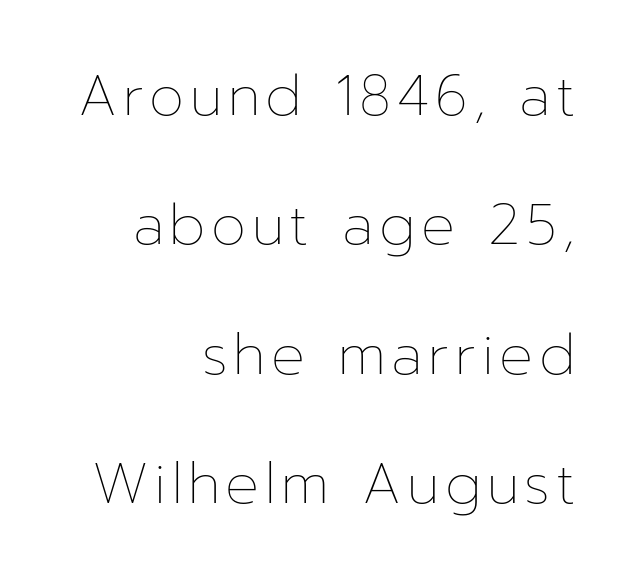
Q: Is the text bold? A: No.
Q: Is the text italic (slanted)? A: No, it is upright.
Q: Is the text underlined? A: No.
Q: How is the paragraph aligned? A: Right-aligned.
Q: Is the spacing between lines tight, normal or loose? A: Loose.
Q: Width (condensed, normal, or wide)? A: Normal.
Q: Stroke contrast? A: Low.
Q: x-height? A: Medium.
Q: Monospaced? A: No.
